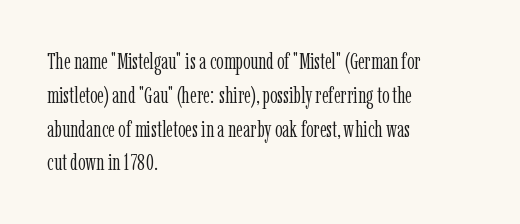
The image shows 23 px text type, upright; set left-aligned, normal line spacing (1.47x), normal letter spacing, not underlined.
